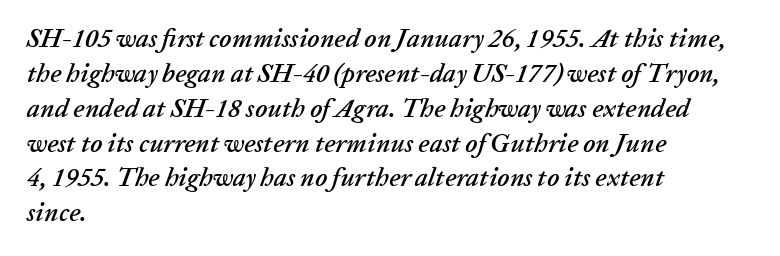
You can tell it's italic because the verticals aren't actually vertical. Nobody drew a line under any word here. Does the copy run flush right? No — it runs flush left. Whoever set this chose a conventional vertical rhythm.
